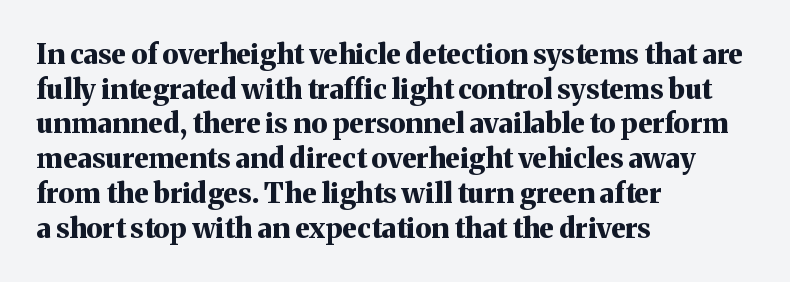
The characters display serif detailing at their extremities. Does extra space separate the letters? No, they use regular spacing. Type without underlining. One-word summary of the alignment: left. Is this a fixed-width face? No — the glyphs have proportional, varying widths. The glyphs have the mass of a bold cut.
